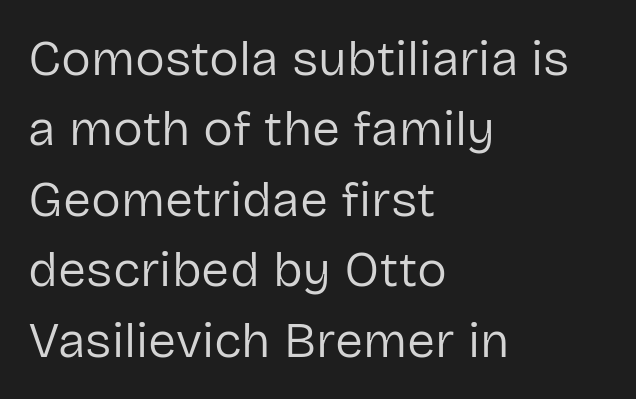
Leftover space on each line is placed entirely after the last word. These glyphs show unthickened strokes, regular width or finer. Nope, not italic — everything's standing straight. The text was rendered using a sans face with plain stroke endings. Between one letter and the next there's only the usual sliver of space. Has an underline been added? It has not.
